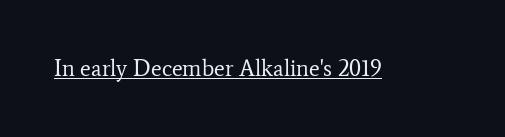
Q: Is the text bold? A: No.
Q: Is the text italic (slanted)? A: No, it is upright.
Q: Is the text underlined? A: Yes.
Q: Is the spacing between letters normal or unusually wide? A: Normal.
